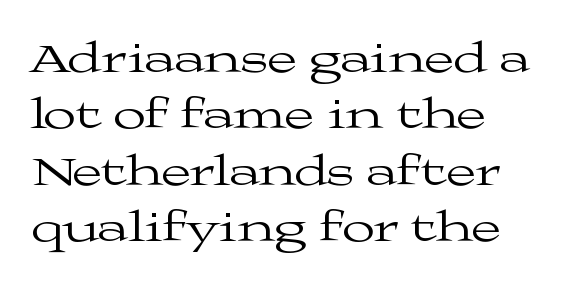
Q: Is the text bold? A: No.
Q: Is the text italic (slanted)? A: No, it is upright.
Q: Is the typeface a serif or a sans-serif typeface? A: Serif.
Q: Is the text underlined? A: No.
Q: How is the paragraph aligned? A: Left-aligned.
Q: Is the spacing between letters normal or unusually wide? A: Normal.
Q: Is the spacing between lines tight, normal or loose? A: Normal.
Q: Width (condensed, normal, or wide)? A: Wide.
Q: Stroke contrast? A: Medium.
Q: x-height? A: Medium.
Q: Monospaced? A: No.
